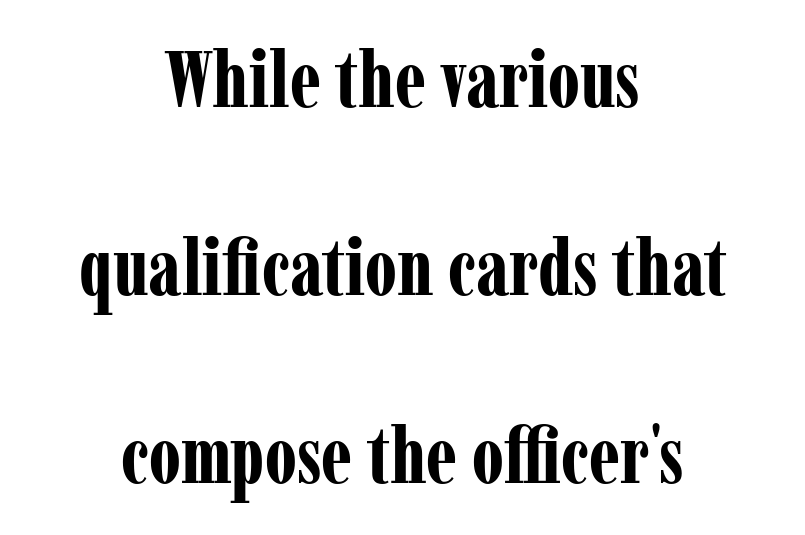
Q: Is the text bold? A: Yes.
Q: Is the text italic (slanted)? A: No, it is upright.
Q: Is the typeface a serif or a sans-serif typeface? A: Serif.
Q: Is the text underlined? A: No.
Q: How is the paragraph aligned? A: Centered.
Q: Is the spacing between letters normal or unusually wide? A: Normal.
Q: Is the spacing between lines tight, normal or loose? A: Loose.
Q: Width (condensed, normal, or wide)? A: Condensed.
Q: Stroke contrast? A: Low.
Q: x-height? A: Medium.
Q: Monospaced? A: No.
